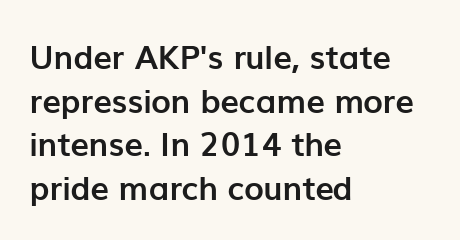
{"serif": "no", "italic": "no", "bold": "yes", "weight": "semibold", "width": "normal", "stroke_contrast": "low", "x_height": "medium", "monospaced": "no", "underline": "no", "align": "left", "line_spacing": "normal", "line_spacing_ratio": 1.32, "letter_spacing": "normal", "letter_spacing_em": 0.0, "glyph_px": 33}
